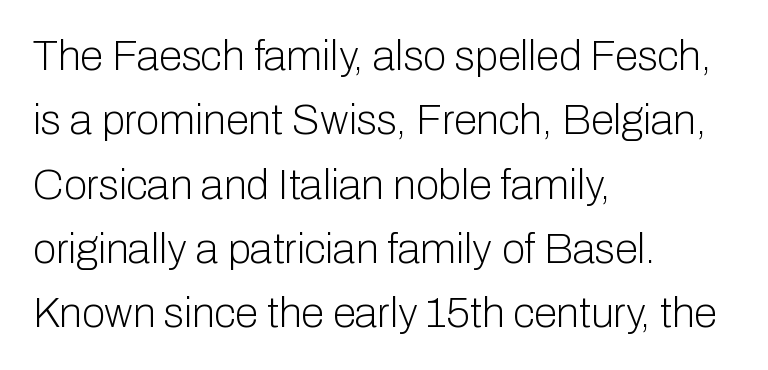
The image shows 42 px light sans-serif type, upright; set left-aligned, normal line spacing (1.53x), normal letter spacing, not underlined; low stroke contrast and a medium x-height.
